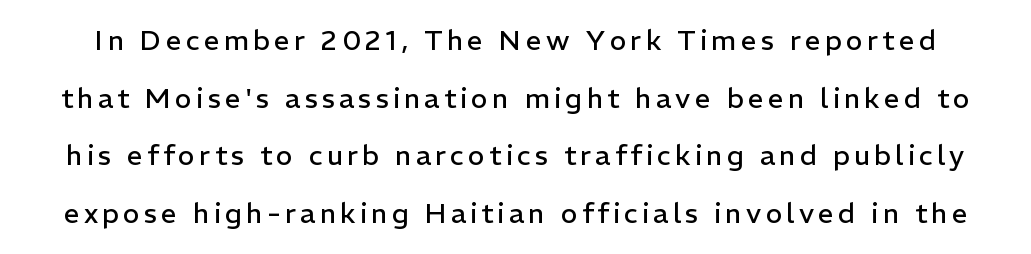
{"serif": "no", "italic": "no", "bold": "no", "weight": "regular", "width": "normal", "stroke_contrast": "low", "x_height": "medium", "monospaced": "no", "underline": "no", "line_spacing": "loose", "line_spacing_ratio": 2.06, "glyph_px": 28}
